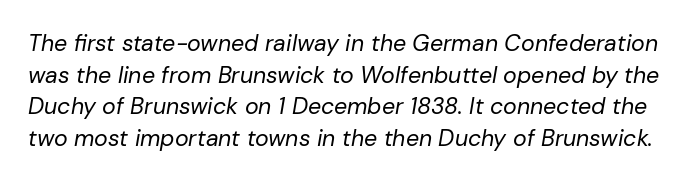
{"italic": "yes", "lean": "right", "slant_degrees": 10, "bold": "no", "underline": "no", "line_spacing": "normal", "line_spacing_ratio": 1.37, "letter_spacing": "normal", "letter_spacing_em": 0.0, "glyph_px": 23}
